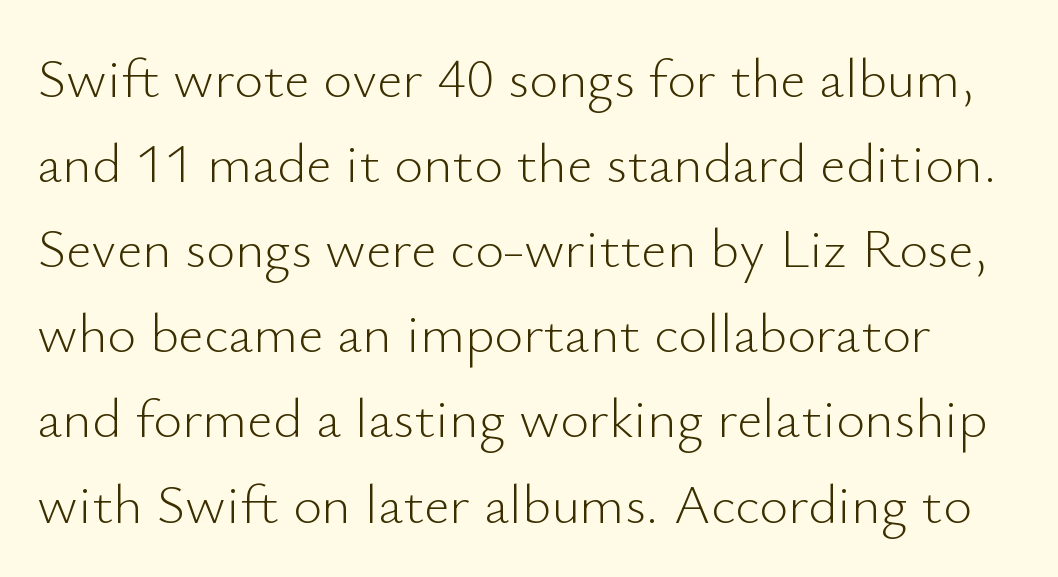
Q: Is the text bold? A: No.
Q: Is the text italic (slanted)? A: No, it is upright.
Q: Is the typeface a serif or a sans-serif typeface? A: Sans-serif.
Q: Is the text underlined? A: No.
Q: Is the spacing between letters normal or unusually wide? A: Normal.
Q: Is the spacing between lines tight, normal or loose? A: Normal.
Q: Width (condensed, normal, or wide)? A: Normal.
Q: Stroke contrast? A: Low.
Q: x-height? A: Small.
Q: Monospaced? A: No.
